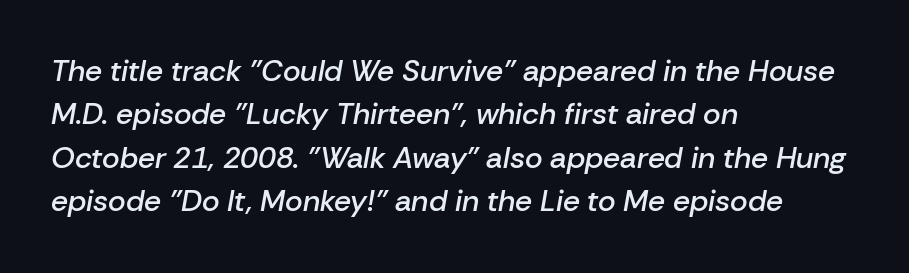
Q: Is the text bold? A: Semi-bold.
Q: Is the text italic (slanted)? A: Yes, it leans right by about 10 degrees.
Q: Is the text underlined? A: No.
Q: How is the paragraph aligned? A: Left-aligned.
Q: Is the spacing between letters normal or unusually wide? A: Normal.
Q: Is the spacing between lines tight, normal or loose? A: Normal.
Q: Width (condensed, normal, or wide)? A: Normal.
Q: Stroke contrast? A: Low.
Q: x-height? A: Medium.
Q: Monospaced? A: No.
